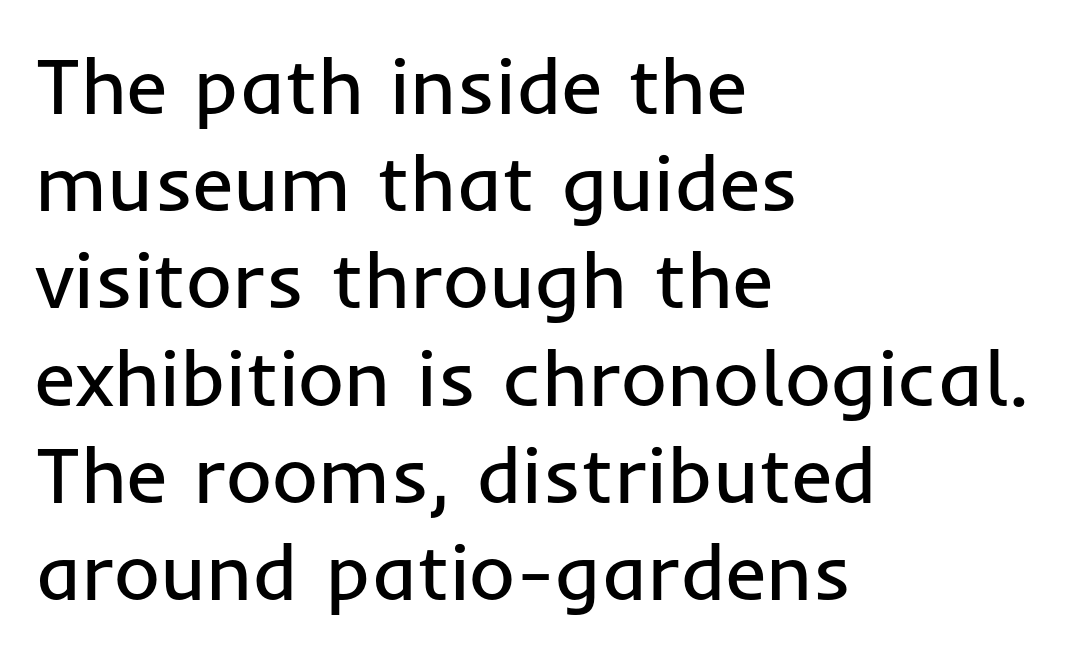
Q: Is the text bold? A: No.
Q: Is the text italic (slanted)? A: No, it is upright.
Q: Is the typeface a serif or a sans-serif typeface? A: Sans-serif.
Q: Is the text underlined? A: No.
Q: How is the paragraph aligned? A: Left-aligned.
Q: Is the spacing between letters normal or unusually wide? A: Normal.
Q: Width (condensed, normal, or wide)? A: Normal.
Q: Stroke contrast? A: Low.
Q: x-height? A: Medium.
Q: Monospaced? A: No.
